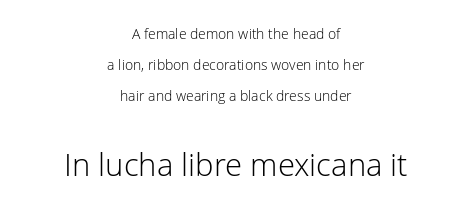
Q: Is the text bold? A: No.
Q: Is the text italic (slanted)? A: No, it is upright.
Q: Is the typeface a serif or a sans-serif typeface? A: Sans-serif.
Q: Is the text underlined? A: No.
Q: How is the paragraph aligned? A: Centered.
Q: Is the spacing between letters normal or unusually wide? A: Normal.
Q: Is the spacing between lines tight, normal or loose? A: Loose.
Q: Which block of text is set in a larger size, the first (top) or the second (bottom)? A: The second (bottom) one.
Q: Width (condensed, normal, or wide)? A: Normal.
Q: Stroke contrast? A: Low.
Q: x-height? A: Medium.
Q: Monospaced? A: No.
